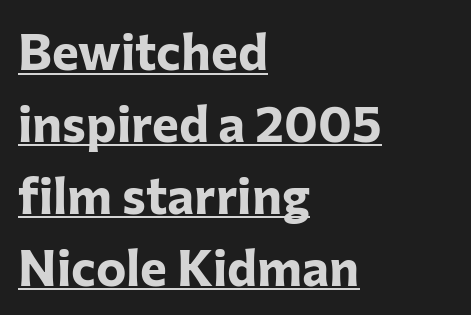
Q: Is the text bold? A: Yes.
Q: Is the text italic (slanted)? A: No, it is upright.
Q: Is the typeface a serif or a sans-serif typeface? A: Sans-serif.
Q: Is the text underlined? A: Yes.
Q: How is the paragraph aligned? A: Left-aligned.
Q: Is the spacing between letters normal or unusually wide? A: Normal.
Q: Is the spacing between lines tight, normal or loose? A: Normal.
Q: Width (condensed, normal, or wide)? A: Normal.
Q: Stroke contrast? A: Low.
Q: x-height? A: Medium.
Q: Monospaced? A: No.
